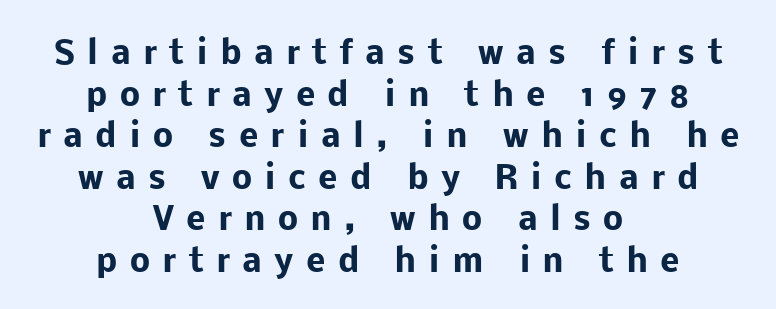
The image shows 32 px heavy sans-serif type, upright; set centered, normal line spacing (1.3x), unusually wide letter spacing (+0.39 em), not underlined; low stroke contrast and a medium x-height.
